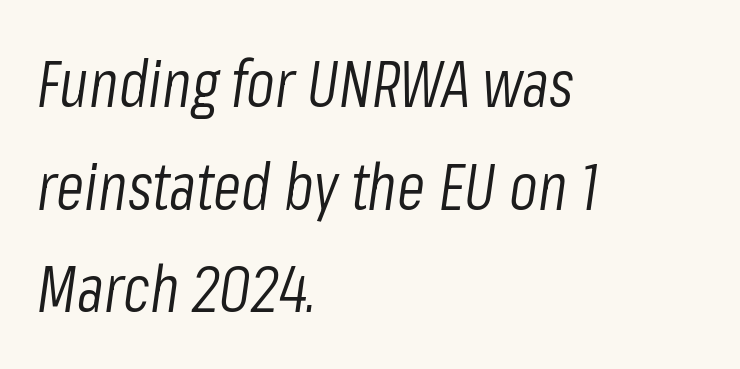
Q: Is the text bold? A: No.
Q: Is the text italic (slanted)? A: Yes, it leans right by about 8 degrees.
Q: Is the text underlined? A: No.
Q: How is the paragraph aligned? A: Left-aligned.
Q: Is the spacing between letters normal or unusually wide? A: Normal.
Q: Is the spacing between lines tight, normal or loose? A: Normal.
Q: Width (condensed, normal, or wide)? A: Condensed.
Q: Stroke contrast? A: Low.
Q: x-height? A: Medium.
Q: Monospaced? A: No.
